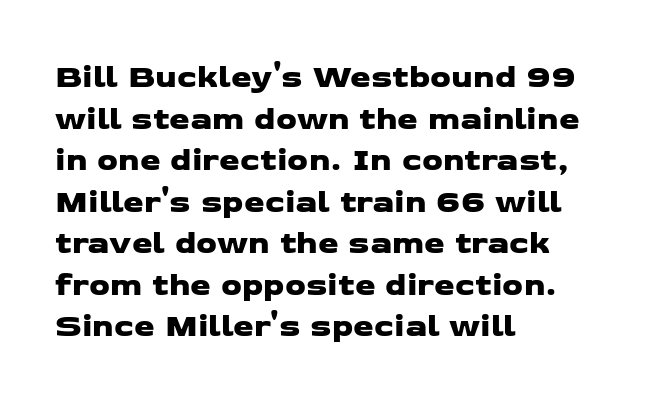
{"serif": "no", "width": "wide", "stroke_contrast": "low", "x_height": "medium", "monospaced": "no", "underline": "no", "align": "left", "line_spacing": "normal", "line_spacing_ratio": 1.26, "letter_spacing": "normal", "letter_spacing_em": 0.0, "glyph_px": 33}
